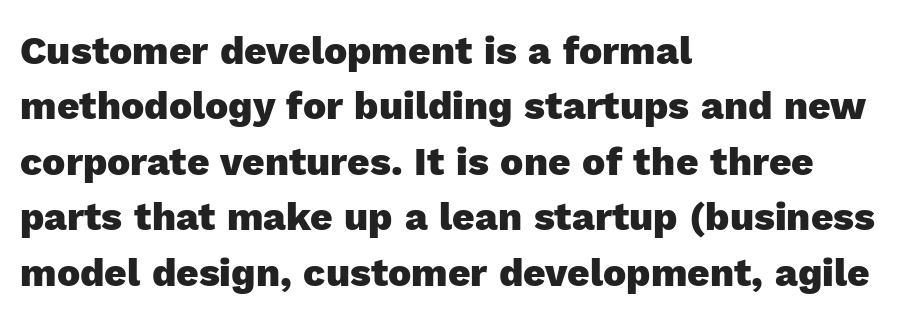
{"serif": "no", "italic": "no", "bold": "yes", "weight": "heavy", "width": "normal", "x_height": "medium", "monospaced": "no", "underline": "no", "align": "left", "line_spacing": "normal", "line_spacing_ratio": 1.42, "letter_spacing": "normal", "letter_spacing_em": 0.0, "glyph_px": 39}
